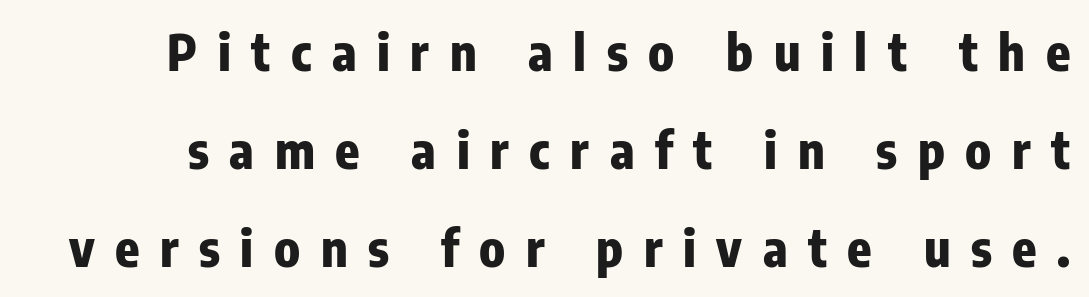
The image shows 50 px heavy, condensed sans-serif type, upright; set loose line spacing (1.96x), unusually wide letter spacing (+0.41 em), not underlined; low stroke contrast and a medium x-height.
